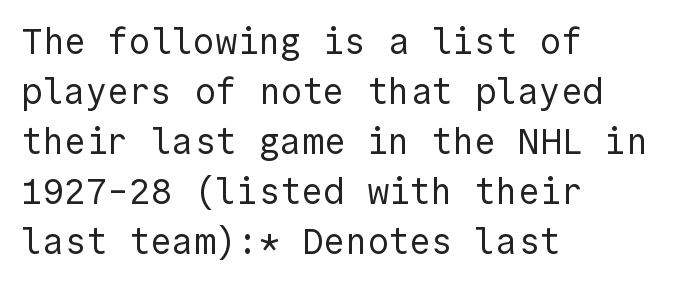
The image shows 36 px regular-weight sans-serif type, upright; set left-aligned, normal line spacing (1.39x), normal letter spacing, not underlined; a medium x-height.
